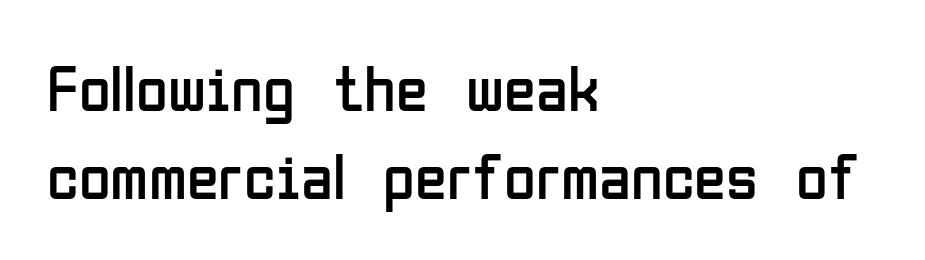
Type without underlining. Compared with typical paragraphs, the rows here are spaced about the same. Inter-character spacing is left at the font's built-in metrics. You could not count columns in this text — the font is proportionally spaced.
